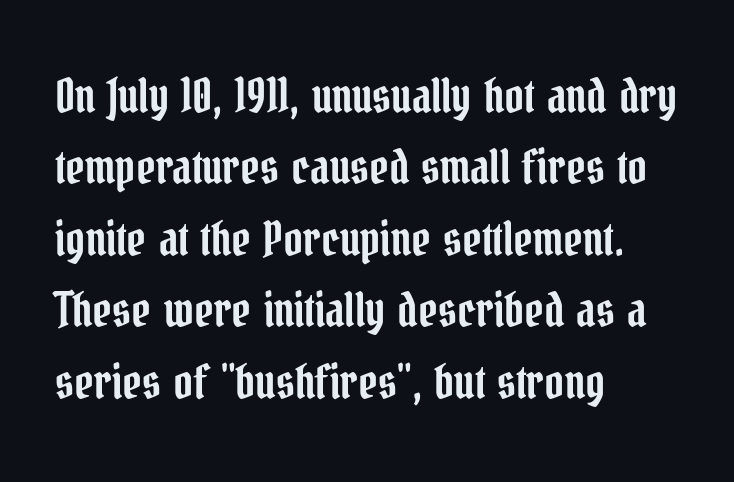
The image shows 47 px condensed serif type, upright; set left-aligned, normal line spacing (1.52x), normal letter spacing, not underlined; low stroke contrast and a medium x-height.
